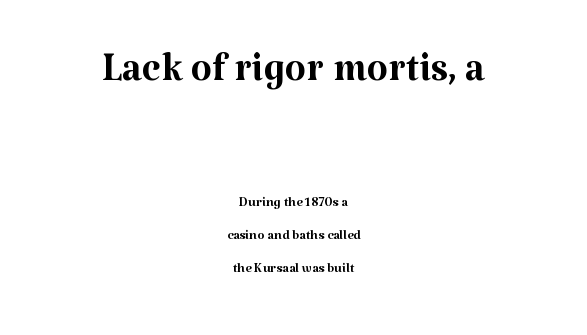
Q: Is the text bold? A: No.
Q: Is the text italic (slanted)? A: No, it is upright.
Q: Is the typeface a serif or a sans-serif typeface? A: Serif.
Q: Is the text underlined? A: No.
Q: How is the paragraph aligned? A: Centered.
Q: Is the spacing between letters normal or unusually wide? A: Normal.
Q: Which block of text is set in a larger size, the first (top) or the second (bottom)? A: The first (top) one.
Q: Width (condensed, normal, or wide)? A: Normal.
Q: Stroke contrast? A: Medium.
Q: x-height? A: Medium.
Q: Monospaced? A: No.
